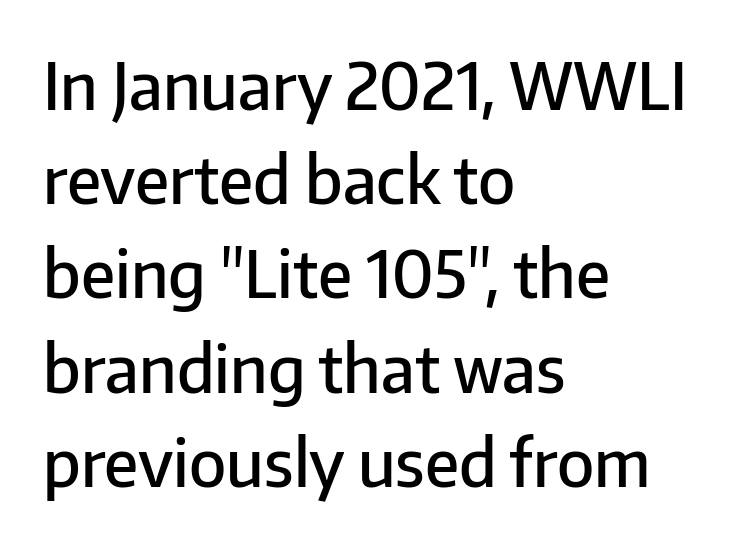
{"serif": "no", "italic": "no", "bold": "semi", "weight": "semibold", "width": "normal", "stroke_contrast": "low", "x_height": "medium", "monospaced": "no", "underline": "no", "align": "left", "line_spacing": "normal", "line_spacing_ratio": 1.45, "letter_spacing": "normal", "letter_spacing_em": 0.0, "glyph_px": 65}
